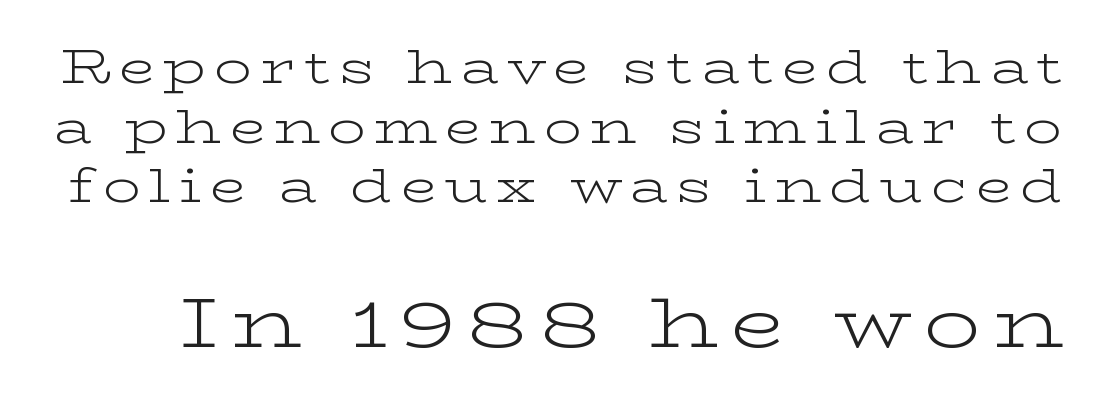
The space between consecutive lines is moderate. Has an underline been added? It has not. These lines were composed using upright roman letters. Compared with a typical body face, this is equally light or lighter still. These two chunks differ in scale, with the bottom chunk taking the larger measure. The letters advance in unequal steps, a hallmark of proportional type.
